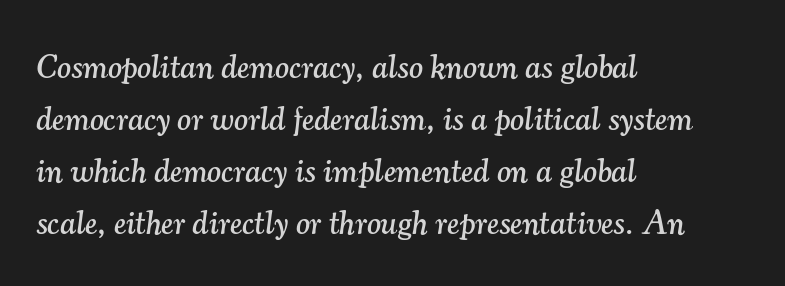
Q: Is the text italic (slanted)? A: Yes, it leans right by about 7 degrees.
Q: Is the typeface a serif or a sans-serif typeface? A: Serif.
Q: Is the text underlined? A: No.
Q: How is the paragraph aligned? A: Left-aligned.
Q: Is the spacing between letters normal or unusually wide? A: Normal.
Q: Is the spacing between lines tight, normal or loose? A: Normal.
Q: Width (condensed, normal, or wide)? A: Normal.
Q: Stroke contrast? A: Medium.
Q: x-height? A: Small.
Q: Monospaced? A: No.
